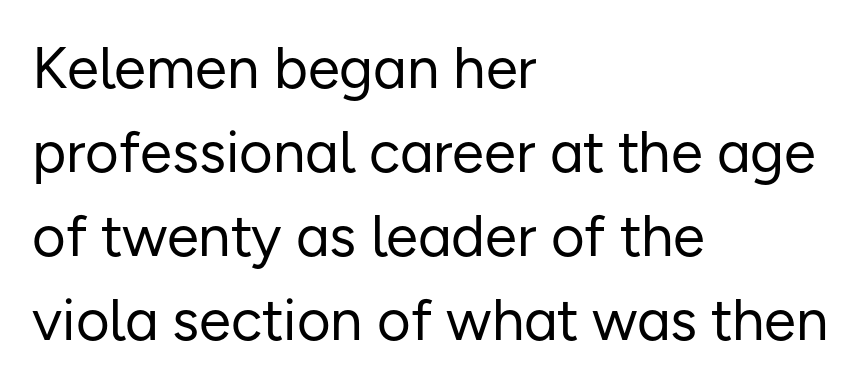
Q: Is the text bold? A: No.
Q: Is the text italic (slanted)? A: No, it is upright.
Q: Is the typeface a serif or a sans-serif typeface? A: Sans-serif.
Q: Is the text underlined? A: No.
Q: How is the paragraph aligned? A: Left-aligned.
Q: Is the spacing between letters normal or unusually wide? A: Normal.
Q: Is the spacing between lines tight, normal or loose? A: Normal.
Q: Width (condensed, normal, or wide)? A: Normal.
Q: Stroke contrast? A: Low.
Q: x-height? A: Medium.
Q: Monospaced? A: No.
